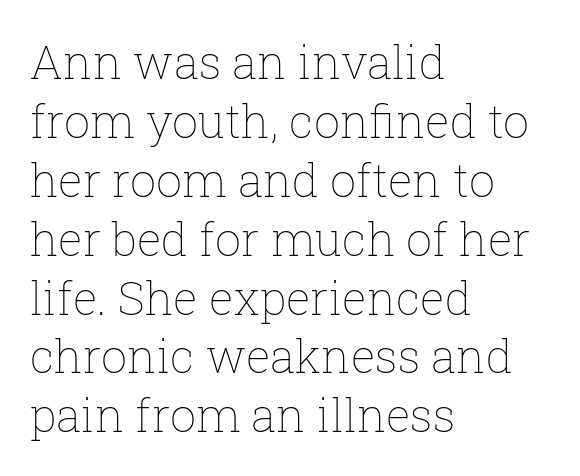
Q: Is the text bold? A: No.
Q: Is the text italic (slanted)? A: No, it is upright.
Q: Is the text underlined? A: No.
Q: How is the paragraph aligned? A: Left-aligned.
Q: Is the spacing between letters normal or unusually wide? A: Normal.
Q: Is the spacing between lines tight, normal or loose? A: Normal.
Q: Width (condensed, normal, or wide)? A: Normal.
Q: Stroke contrast? A: Low.
Q: x-height? A: Medium.
Q: Monospaced? A: No.
